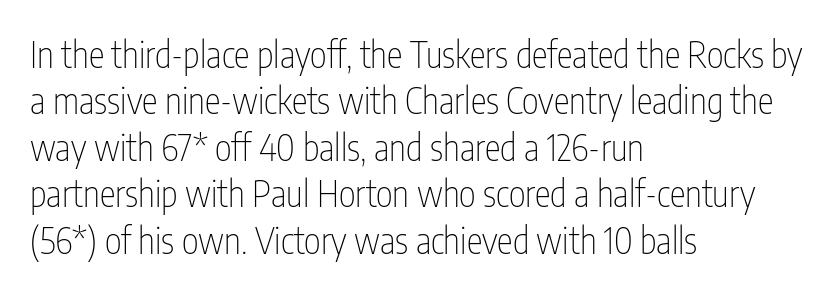
The image shows 36 px thin, condensed sans-serif type, upright; set left-aligned, normal line spacing (1.29x), normal letter spacing, not underlined; low stroke contrast and a medium x-height.
